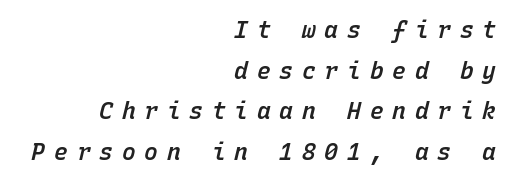
Quick note: italic. This rendering features lettering with no underline. Does the weight exceed regular? Yes, but only to semibold. This sample uses expanded letter spacing, leaving extra air between glyphs.
